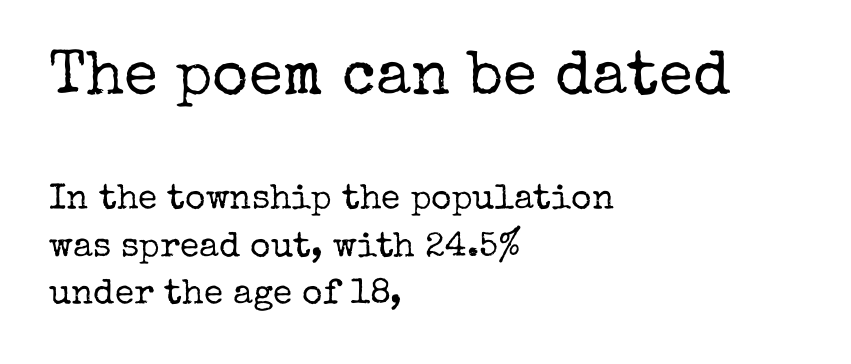
The image shows 62 px regular-weight serif type, upright; set left-aligned, normal line spacing (1.36x), normal letter spacing, not underlined; the first (top) block is 1.77x larger; low stroke contrast and a medium x-height.
